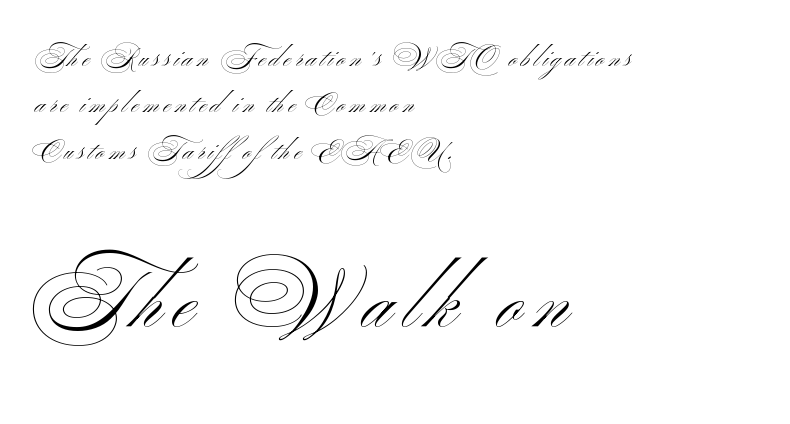
Q: Is the text bold? A: No.
Q: Is the text italic (slanted)? A: Yes.
Q: Is the typeface a serif or a sans-serif typeface? A: Sans-serif.
Q: Is the text underlined? A: No.
Q: How is the paragraph aligned? A: Left-aligned.
Q: Which block of text is set in a larger size, the first (top) or the second (bottom)? A: The second (bottom) one.
Q: Width (condensed, normal, or wide)? A: Wide.
Q: Stroke contrast? A: Medium.
Q: x-height? A: Small.
Q: Monospaced? A: No.
